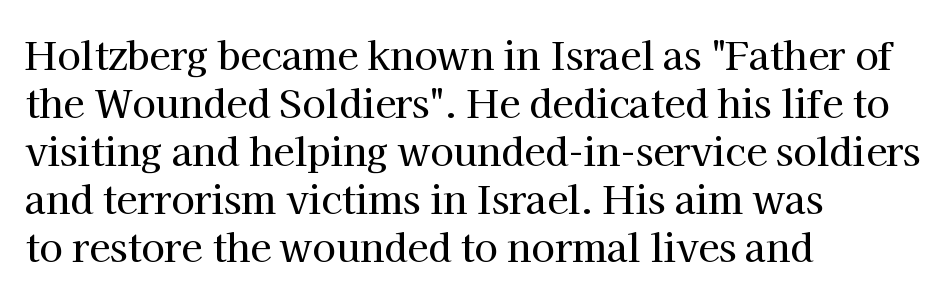
Q: Is the text italic (slanted)? A: No, it is upright.
Q: Is the typeface a serif or a sans-serif typeface? A: Serif.
Q: Is the text underlined? A: No.
Q: How is the paragraph aligned? A: Left-aligned.
Q: Is the spacing between letters normal or unusually wide? A: Normal.
Q: Is the spacing between lines tight, normal or loose? A: Normal.
Q: Width (condensed, normal, or wide)? A: Normal.
Q: Stroke contrast? A: High.
Q: x-height? A: Medium.
Q: Monospaced? A: No.
